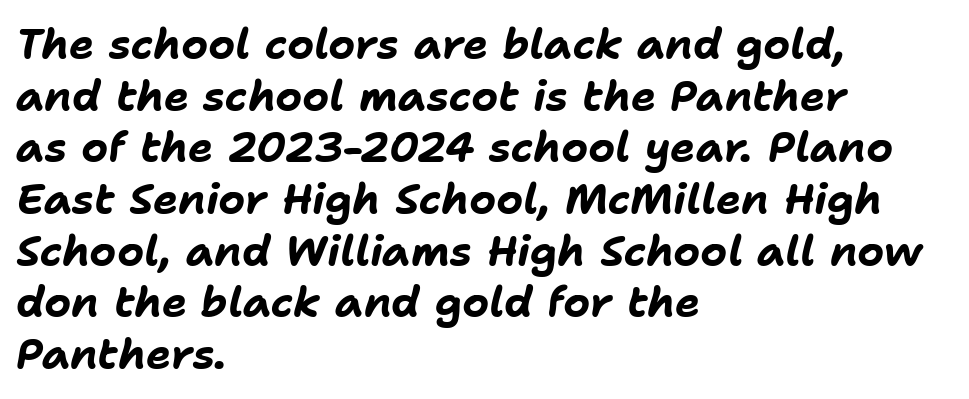
The image shows 42 px bold type, italic (leaning right); set left-aligned, line spacing 1.23x, normal letter spacing, not underlined; low stroke contrast and a medium x-height.
